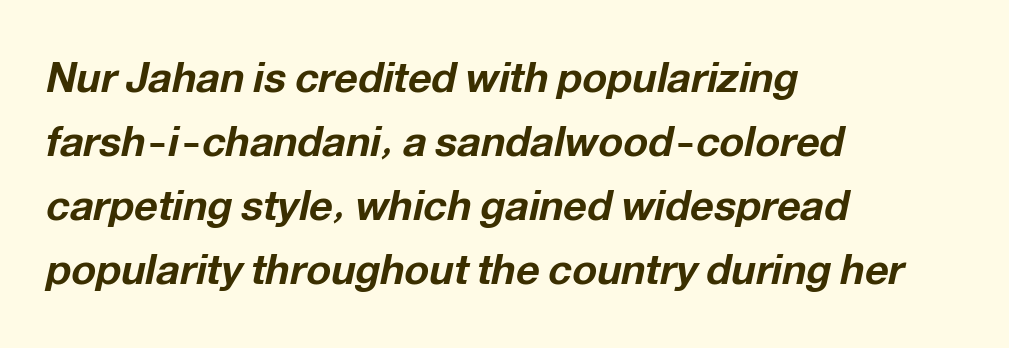
Q: Is the text bold? A: Yes.
Q: Is the text italic (slanted)? A: Yes, it leans right by about 12 degrees.
Q: Is the text underlined? A: No.
Q: How is the paragraph aligned? A: Left-aligned.
Q: Is the spacing between letters normal or unusually wide? A: Normal.
Q: Is the spacing between lines tight, normal or loose? A: Normal.
Q: Width (condensed, normal, or wide)? A: Normal.
Q: Stroke contrast? A: Low.
Q: x-height? A: Medium.
Q: Monospaced? A: No.
